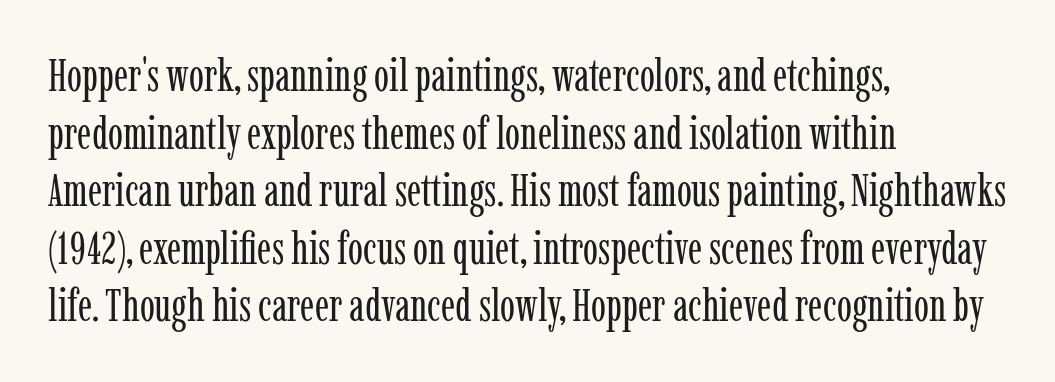
The image shows 45 px regular-weight, condensed serif type, upright; set left-aligned, normal line spacing (1.28x), normal letter spacing, not underlined; low stroke contrast and a medium x-height.
